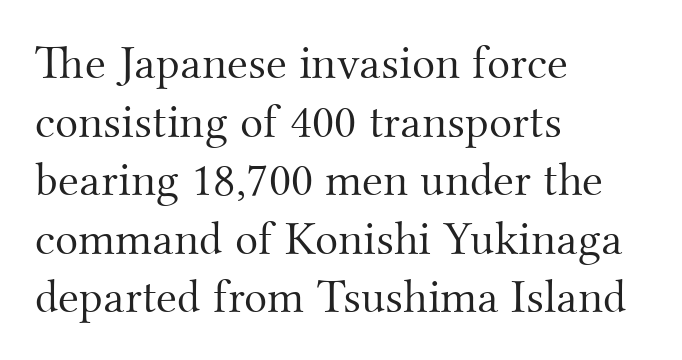
{"serif": "yes", "italic": "no", "bold": "no", "weight": "light", "width": "normal", "stroke_contrast": "medium", "x_height": "small", "monospaced": "no", "underline": "no", "align": "left", "line_spacing_ratio": 1.22, "letter_spacing": "normal", "letter_spacing_em": 0.0, "glyph_px": 48}
